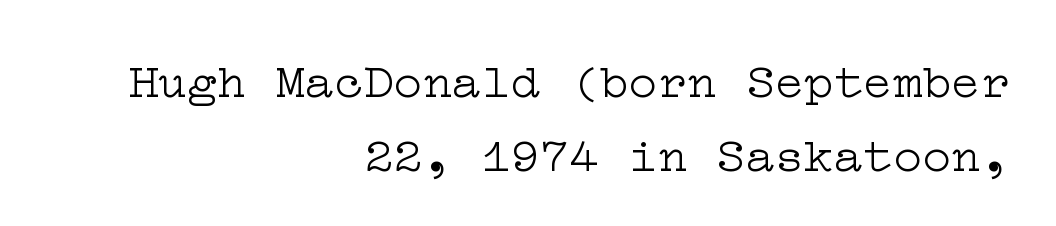
{"serif": "yes", "italic": "no", "bold": "no", "weight": "light", "width": "wide", "stroke_contrast": "low", "x_height": "medium", "underline": "no", "align": "right", "line_spacing": "normal", "line_spacing_ratio": 1.52, "letter_spacing": "normal", "letter_spacing_em": 0.0, "glyph_px": 49}
